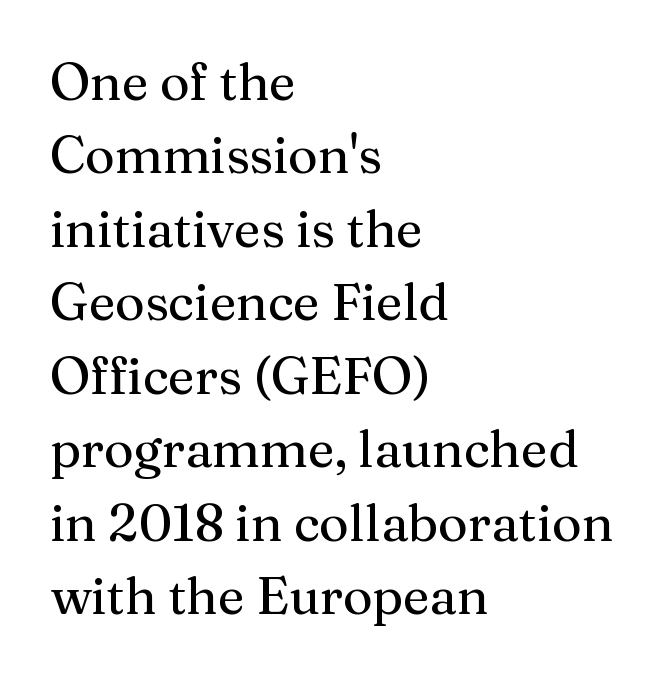
{"serif": "yes", "italic": "no", "width": "normal", "stroke_contrast": "medium", "x_height": "medium", "monospaced": "no", "underline": "no", "align": "left", "line_spacing": "normal", "line_spacing_ratio": 1.44, "letter_spacing": "normal", "letter_spacing_em": 0.0, "glyph_px": 51}
